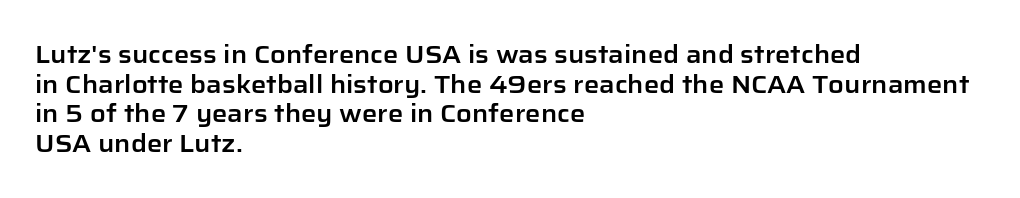
The rag falls on the right side of this text block. This sample uses an upright cut, with every glyph sitting square on the baseline. This sample uses plain, unmodified letter spacing. The strip under each line holds only bare page.
